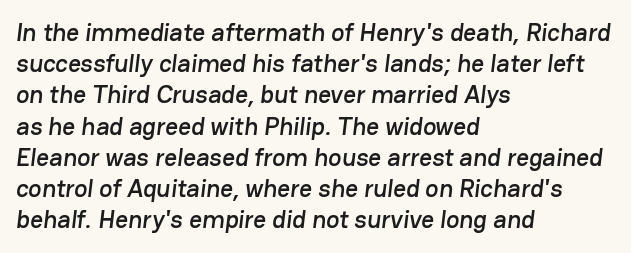
Successive baselines arrive at the customary interval. Honestly, there is no underline to notice here at all. Alignment: flush left. Letter spacing: default.
